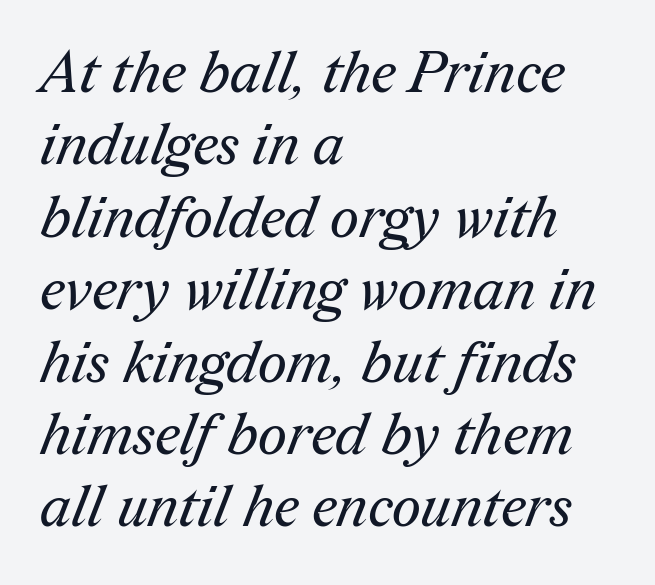
Underline: absent. The typeface has the unassuming heft of standard copy or less. Each letter keeps its own natural width here, so spacing adapts to shape. The horizontal fit of the characters is conventional and even. Regarding serifs, this sample has them.
